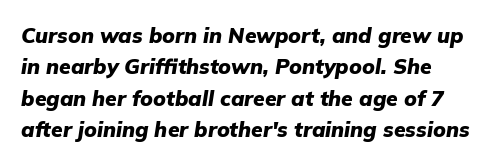
Default kerning and tracking; the words read as compact shapes. Caption: bold face, heavy strokes. Horizontal bands of white between lines are of average thickness. Type without underlining. An italicized treatment has been applied to the whole sample.
